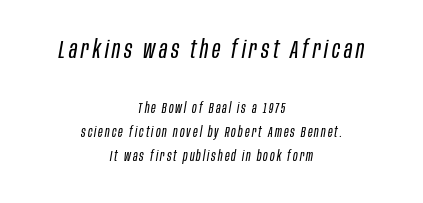
{"italic": "yes", "lean": "right", "slant_degrees": 10, "bold": "no", "underline": "no", "align": "center", "line_spacing_ratio": 1.71, "larger_block": "first", "size_ratio": 1.79, "glyph_px": 25}
